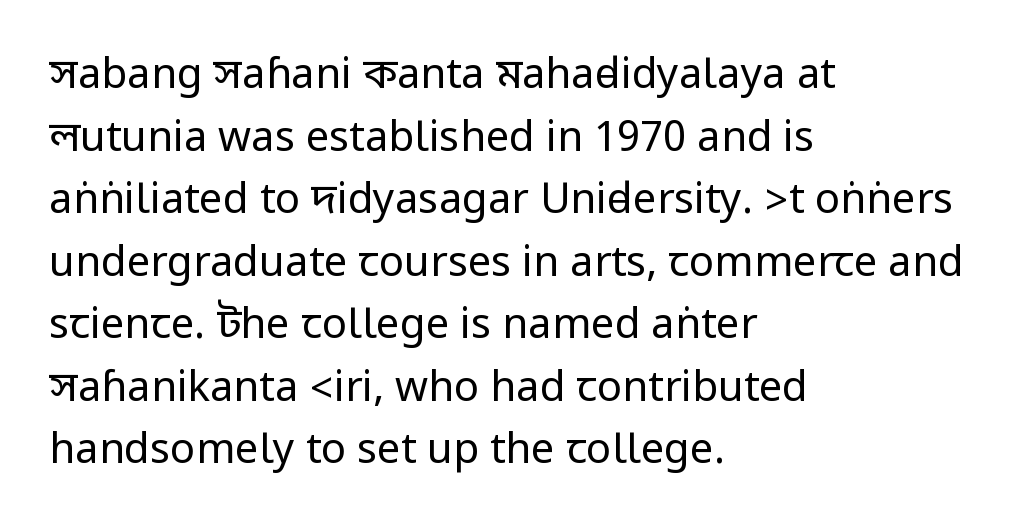
Q: Is the text bold? A: No.
Q: Is the text italic (slanted)? A: No, it is upright.
Q: Is the typeface a serif or a sans-serif typeface? A: Sans-serif.
Q: Is the text underlined? A: No.
Q: How is the paragraph aligned? A: Left-aligned.
Q: Is the spacing between letters normal or unusually wide? A: Normal.
Q: Is the spacing between lines tight, normal or loose? A: Normal.
Q: Width (condensed, normal, or wide)? A: Condensed.
Q: Stroke contrast? A: Low.
